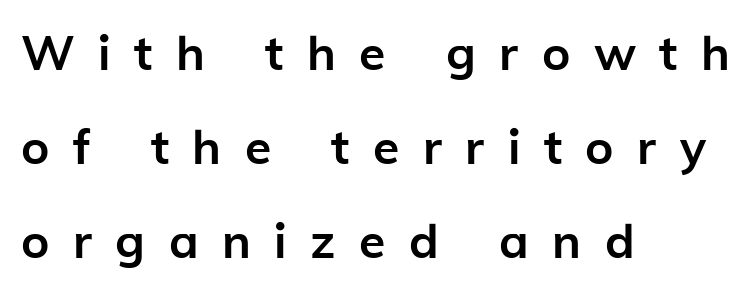
{"serif": "no", "italic": "no", "bold": "yes", "weight": "semibold", "width": "normal", "stroke_contrast": "low", "x_height": "medium", "monospaced": "no", "underline": "no", "align": "left", "line_spacing": "loose", "line_spacing_ratio": 1.96, "letter_spacing": "wide", "letter_spacing_em": 0.49, "glyph_px": 48}
